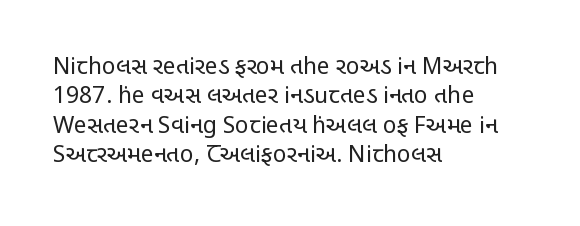
It's the straight-up-and-down kind of type. The face used here is rendered with its standard letterfit. The setting favours the left margin, as ordinary paragraphs usually do. This is not heavy type; no bold has been used. Interline gaps are of average width in this sample.
